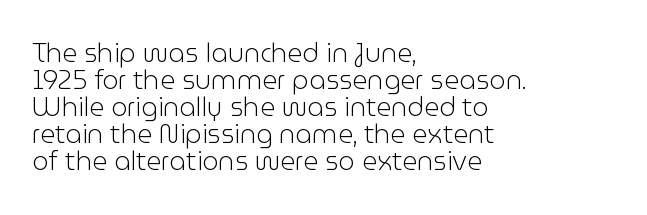
Q: Is the text bold? A: No.
Q: Is the text italic (slanted)? A: No, it is upright.
Q: Is the text underlined? A: No.
Q: How is the paragraph aligned? A: Left-aligned.
Q: Is the spacing between letters normal or unusually wide? A: Normal.
Q: Is the spacing between lines tight, normal or loose? A: Tight.
